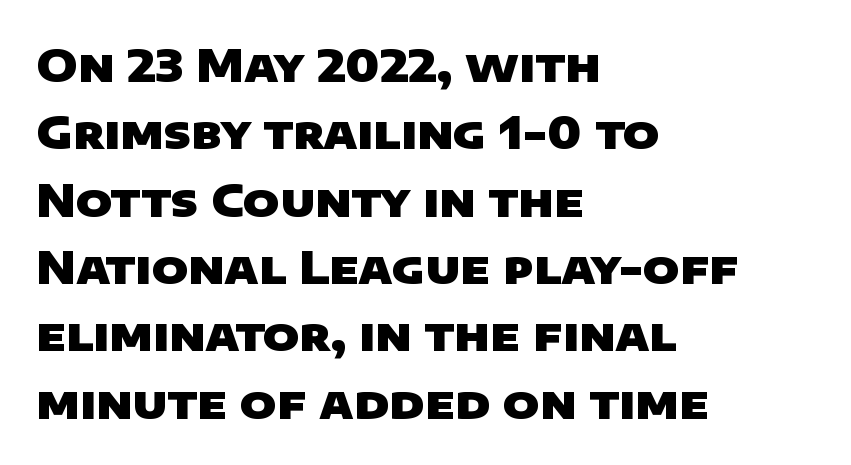
Q: Is the text bold? A: Yes.
Q: Is the typeface a serif or a sans-serif typeface? A: Sans-serif.
Q: Is the text underlined? A: No.
Q: How is the paragraph aligned? A: Left-aligned.
Q: Is the spacing between letters normal or unusually wide? A: Normal.
Q: Is the spacing between lines tight, normal or loose? A: Normal.
Q: Width (condensed, normal, or wide)? A: Wide.
Q: Stroke contrast? A: Low.
Q: x-height? A: Large.
Q: Monospaced? A: No.
